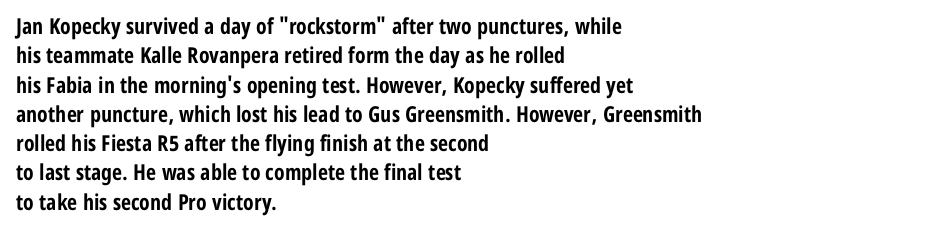
Every character sits straight up, as roman type does. Visually the block forms a straight wall on the left and a jagged coastline on the right. I'd describe the lettering as bold — thick and assertive. Unmarked baselines from the first word to the last.
